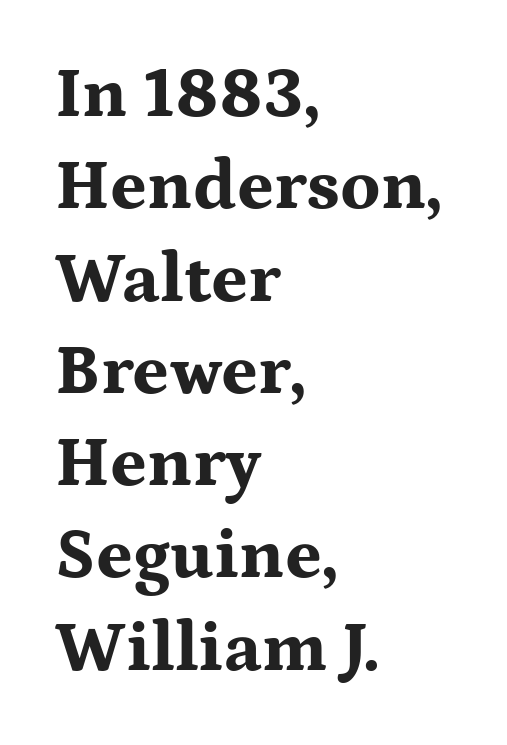
The image shows 71 px bold, wide serif type, upright; set left-aligned, normal line spacing (1.3x), normal letter spacing, not underlined; medium stroke contrast and a medium x-height.
